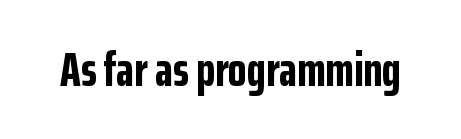
The image shows 48 px bold, condensed sans-serif type, upright; set normal letter spacing, not underlined; low stroke contrast and a medium x-height.
